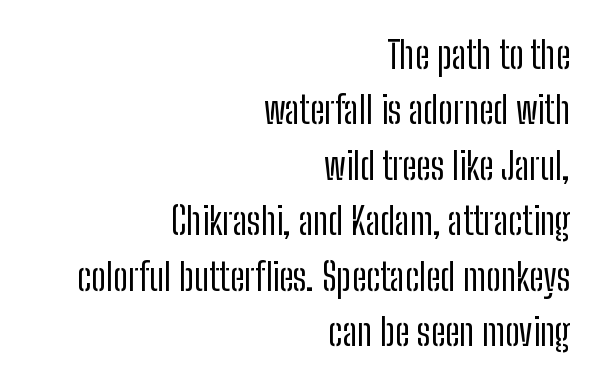
{"serif": "no", "italic": "no", "bold": "no", "weight": "regular", "width": "condensed", "stroke_contrast": "low", "x_height": "medium", "monospaced": "no", "underline": "no", "align": "right", "line_spacing": "normal", "line_spacing_ratio": 1.5, "letter_spacing": "normal", "letter_spacing_em": 0.0, "glyph_px": 37}
